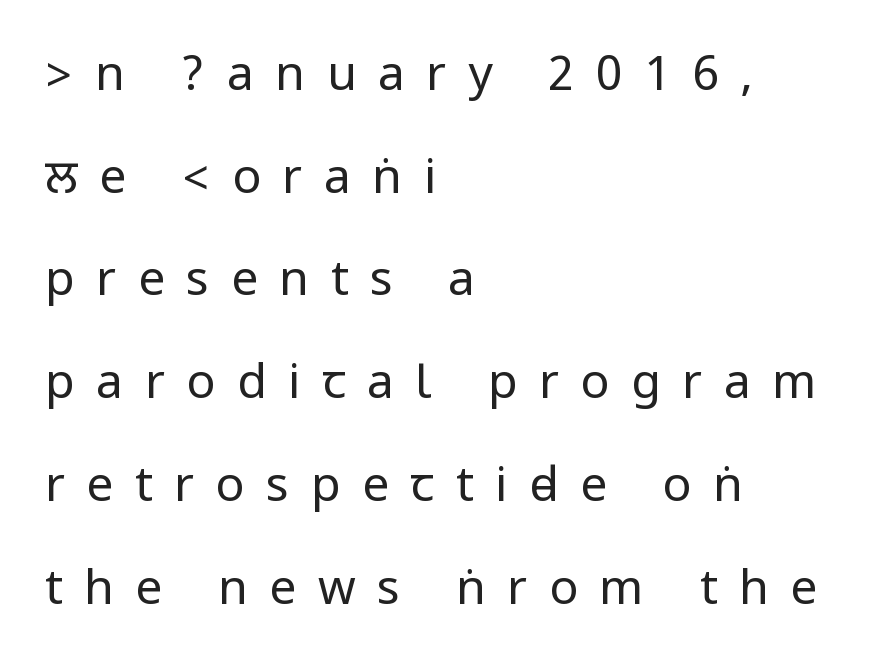
{"serif": "no", "italic": "no", "bold": "no", "weight": "regular", "width": "condensed", "stroke_contrast": "low", "underline": "no", "align": "left", "line_spacing": "loose", "line_spacing_ratio": 2.14, "letter_spacing": "wide", "letter_spacing_em": 0.45, "glyph_px": 48}
